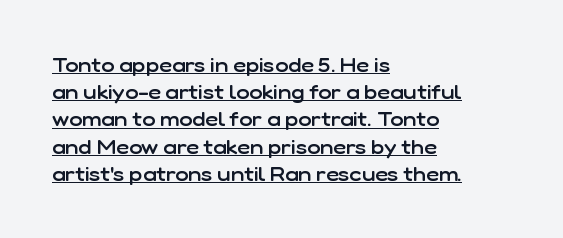
The typography opts for an upright posture over an oblique one. The lettering is marked with a stroke running underneath it. Leftover space on each line is placed entirely after the last word. Typesetter's note: demi weight, one step under bold.
